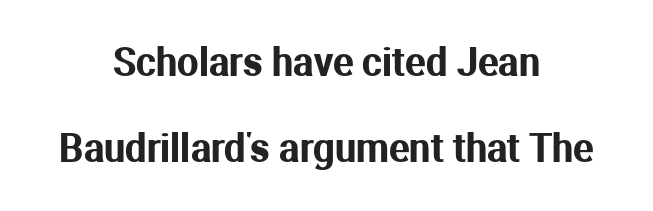
Q: Is the text italic (slanted)? A: No, it is upright.
Q: Is the typeface a serif or a sans-serif typeface? A: Sans-serif.
Q: Is the text underlined? A: No.
Q: How is the paragraph aligned? A: Centered.
Q: Is the spacing between letters normal or unusually wide? A: Normal.
Q: Is the spacing between lines tight, normal or loose? A: Loose.
Q: Width (condensed, normal, or wide)? A: Normal.
Q: Stroke contrast? A: Medium.
Q: x-height? A: Medium.
Q: Monospaced? A: No.
